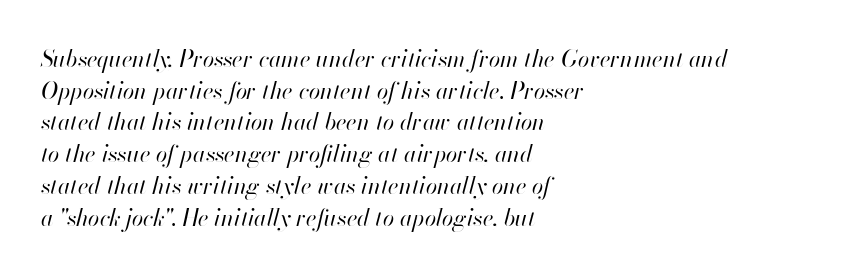
Q: Is the text bold? A: No.
Q: Is the text italic (slanted)? A: Yes, it leans right by about 13 degrees.
Q: Is the text underlined? A: No.
Q: How is the paragraph aligned? A: Left-aligned.
Q: Is the spacing between letters normal or unusually wide? A: Normal.
Q: Is the spacing between lines tight, normal or loose? A: Normal.
